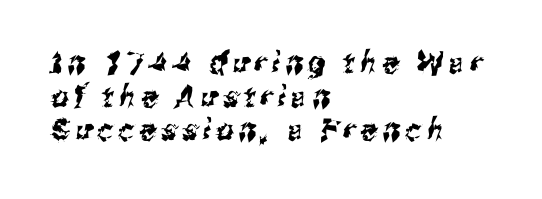
Q: Is the typeface a serif or a sans-serif typeface? A: Sans-serif.
Q: Is the text underlined? A: No.
Q: How is the paragraph aligned? A: Left-aligned.
Q: Is the spacing between lines tight, normal or loose? A: Tight.
Q: Width (condensed, normal, or wide)? A: Condensed.
Q: Stroke contrast? A: Medium.
Q: x-height? A: Medium.
Q: Monospaced? A: No.
